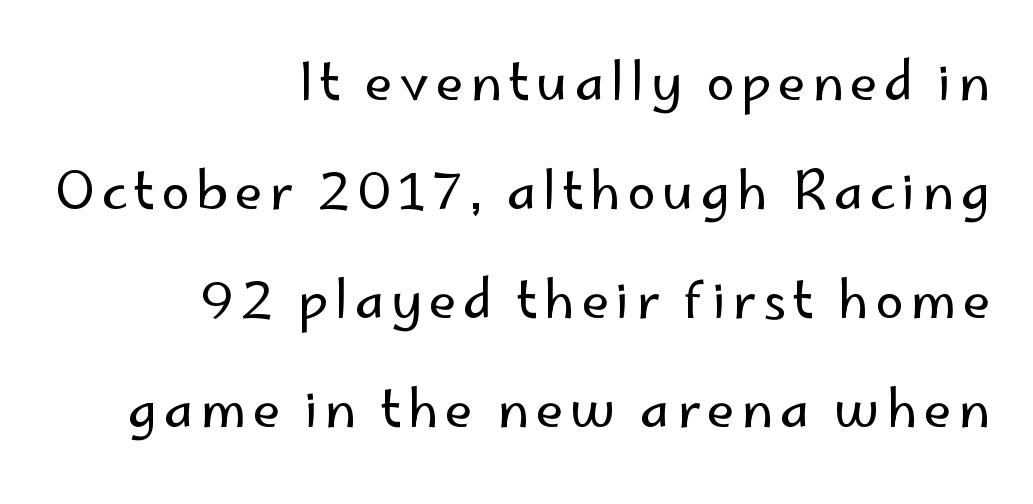
The image shows 51 px regular-weight sans-serif type, upright; set right-aligned, loose line spacing (2.14x), not underlined; low stroke contrast and a small x-height.
